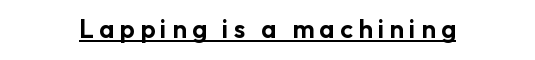
These lines have a slow, spaced-out rhythm from letter to letter. Horizontally, the lines are justified to the midpoint only. Every character sits straight up, as roman type does. Caption: lettering with a line underneath.
